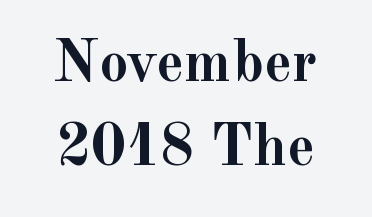
The image shows 59 px semibold serif type, upright; set normal line spacing (1.43x), normal letter spacing, not underlined; a small x-height.
